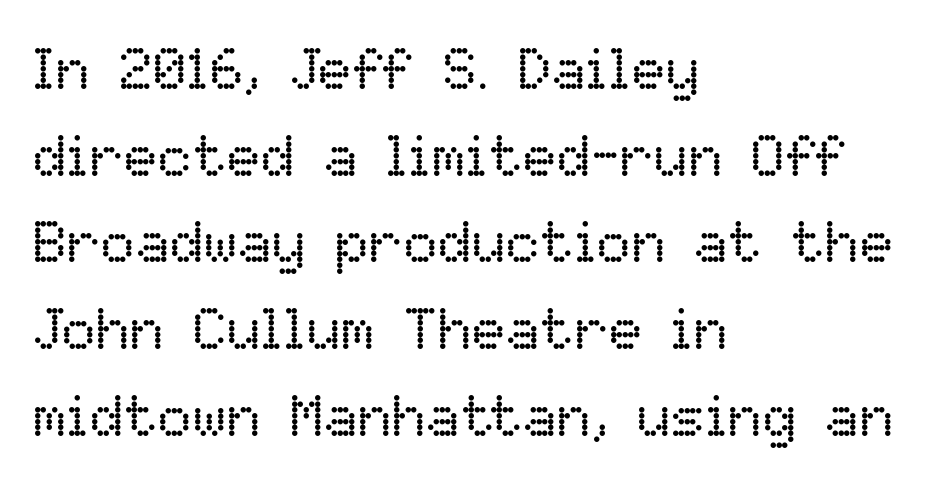
Notice how the passage keeps a crisp vertical edge on the left only. The face used here is proportionally spaced, like ordinary book or web type. The designer left line spacing at the default. Clear beneath every line of the passage. Upright lettering throughout. A light-to-regular cut is what we see here.
